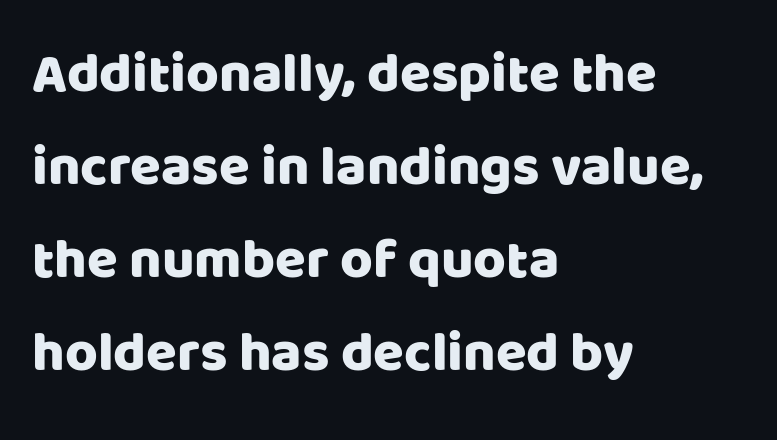
The gaps between neighbouring characters are ordinary and unremarkable. Line starts are locked; line ends wander. Letterform terminals end flat and unadorned throughout the passage. Spacing verdict: proportional, widths tailored to each character.
